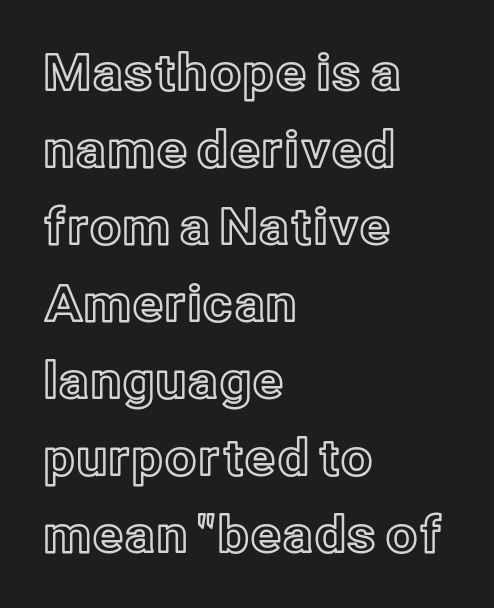
Q: Is the text italic (slanted)? A: No, it is upright.
Q: Is the text underlined? A: No.
Q: How is the paragraph aligned? A: Left-aligned.
Q: Is the spacing between letters normal or unusually wide? A: Normal.
Q: Is the spacing between lines tight, normal or loose? A: Normal.
Q: Width (condensed, normal, or wide)? A: Normal.
Q: x-height? A: Medium.
Q: Monospaced? A: No.
